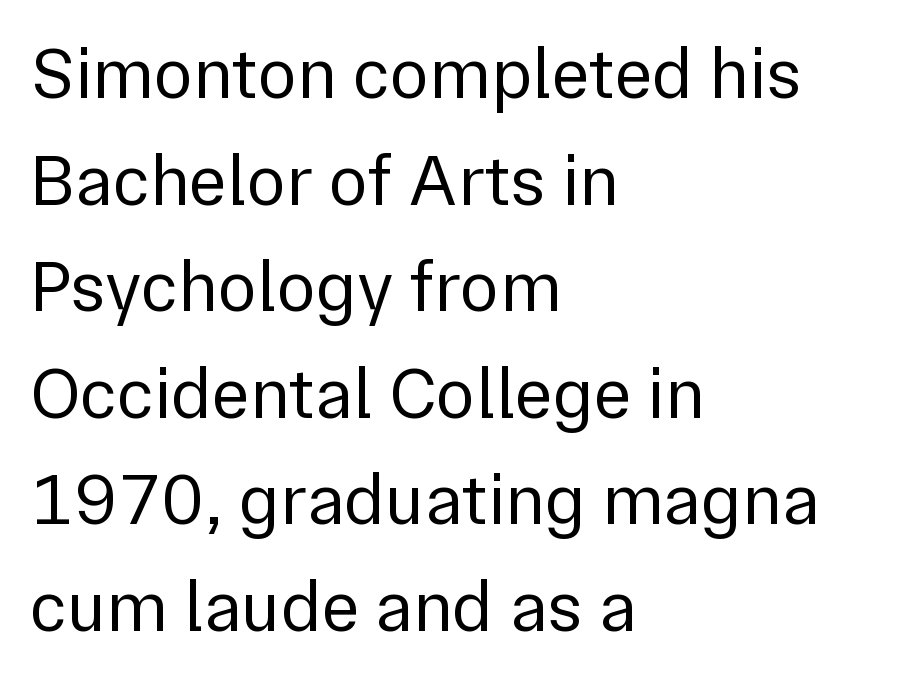
The image shows 73 px regular-weight sans-serif type, upright; set left-aligned, normal line spacing (1.46x), normal letter spacing, not underlined; a medium x-height.
